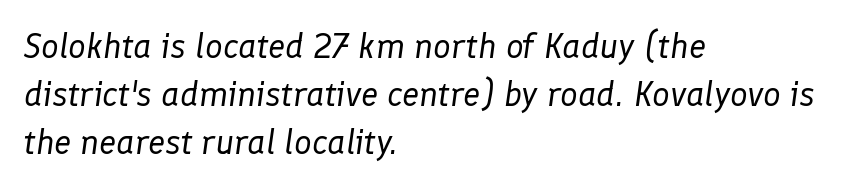
{"italic": "yes", "lean": "right", "slant_degrees": 8, "bold": "no", "weight": "regular", "width": "normal", "stroke_contrast": "low", "x_height": "medium", "monospaced": "no", "underline": "no", "align": "left", "line_spacing": "normal", "line_spacing_ratio": 1.37, "letter_spacing": "normal", "letter_spacing_em": 0.0, "glyph_px": 35}
